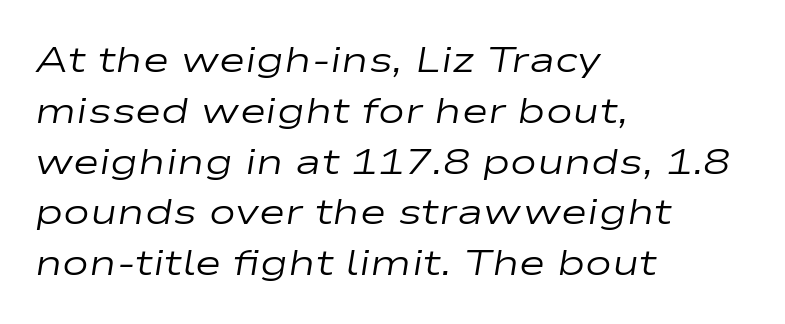
The letterforms sit shoulder to shoulder at normal distance. The baseline area is clear. These lines stack with their left ends in a neat column. Spacing verdict: proportional, widths tailored to each character. Heft: none added — not bold. Style check: oblique.
